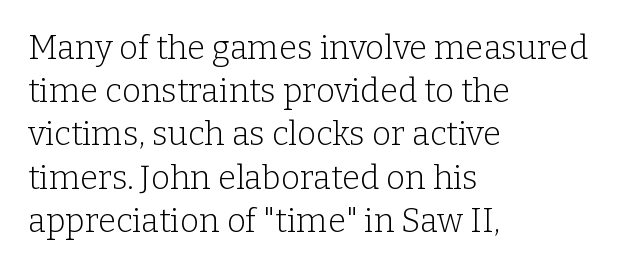
The image shows 33 px light serif type, upright; set left-aligned, normal line spacing (1.31x), normal letter spacing, not underlined; low stroke contrast and a medium x-height.
